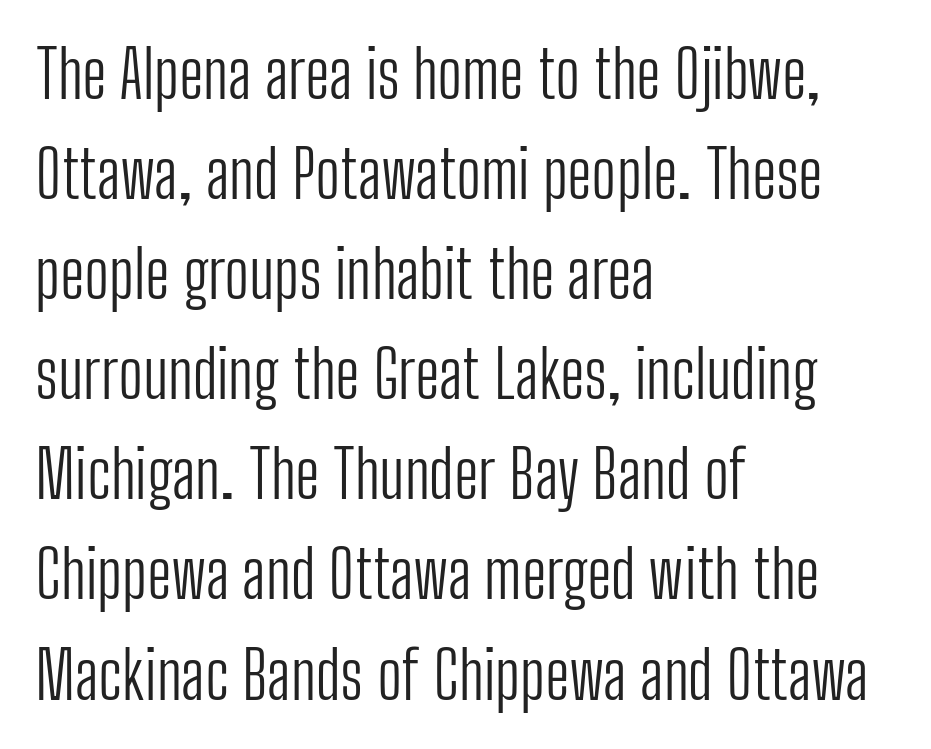
Every row of glyphs begins at an identical x-position on the left. Words float on clear page, feet unadorned. Think of a printed novel: that variable character pitch is what you see here. Compared with a typical body face, this is equally light or lighter still. Vertical spacing — default. Posture: upright roman.
